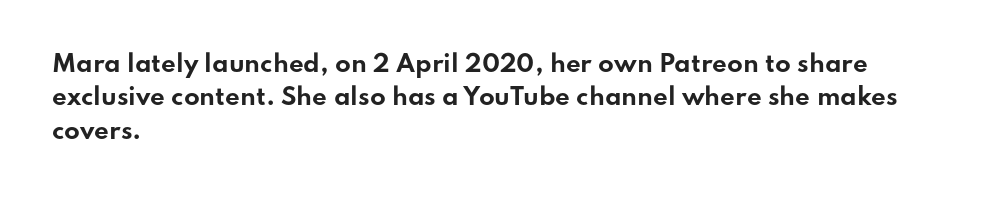
{"italic": "no", "bold": "yes", "underline": "no", "align": "left", "line_spacing": "normal", "line_spacing_ratio": 1.45, "letter_spacing": "normal", "letter_spacing_em": 0.0, "glyph_px": 23}
